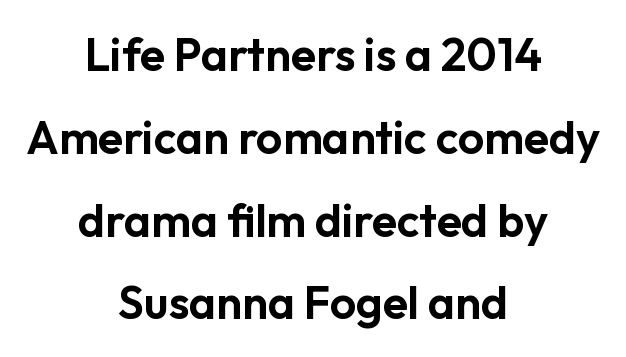
Q: Is the text italic (slanted)? A: No, it is upright.
Q: Is the typeface a serif or a sans-serif typeface? A: Sans-serif.
Q: Is the text underlined? A: No.
Q: How is the paragraph aligned? A: Centered.
Q: Is the spacing between letters normal or unusually wide? A: Normal.
Q: Width (condensed, normal, or wide)? A: Normal.
Q: Stroke contrast? A: Low.
Q: x-height? A: Medium.
Q: Monospaced? A: No.
